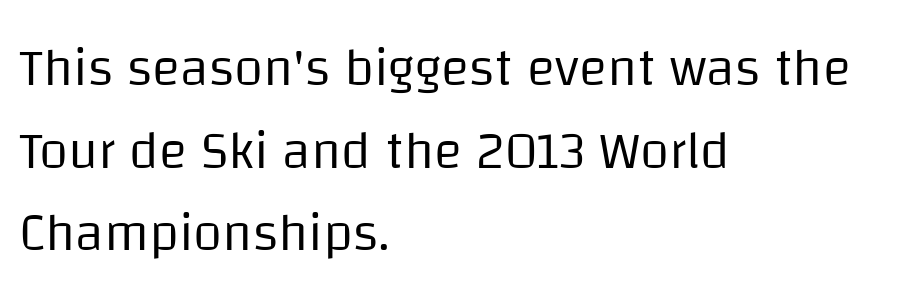
Nothing unusual about the tracking: characters are spaced as the font intends. A bare baseline throughout the passage. Regarding serifs, this sample does without them. Regarding leading, the lines here are spaced in the standard way.
